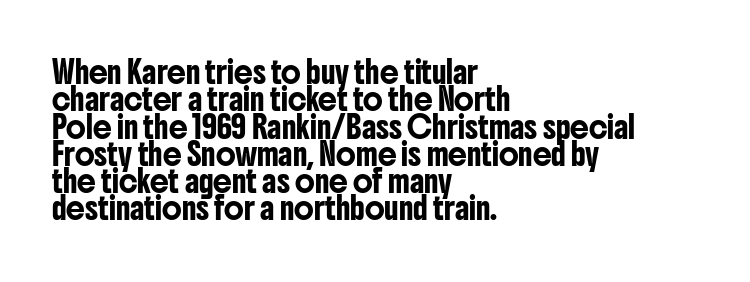
Q: Is the text italic (slanted)? A: No, it is upright.
Q: Is the text underlined? A: No.
Q: How is the paragraph aligned? A: Left-aligned.
Q: Is the spacing between letters normal or unusually wide? A: Normal.
Q: Is the spacing between lines tight, normal or loose? A: Normal.
